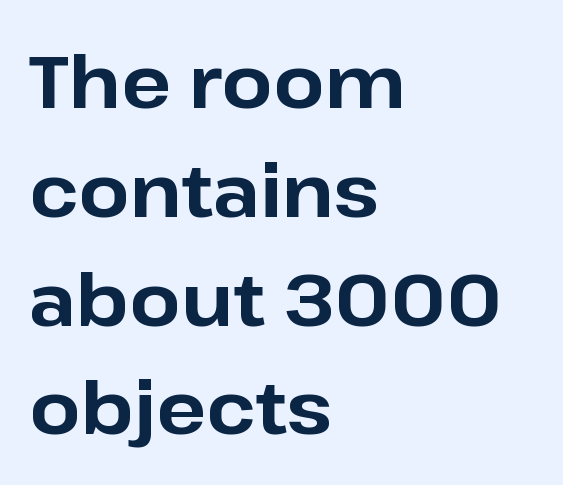
Q: Is the text bold? A: Yes.
Q: Is the text italic (slanted)? A: No, it is upright.
Q: Is the typeface a serif or a sans-serif typeface? A: Sans-serif.
Q: Is the text underlined? A: No.
Q: How is the paragraph aligned? A: Left-aligned.
Q: Is the spacing between letters normal or unusually wide? A: Normal.
Q: Is the spacing between lines tight, normal or loose? A: Normal.
Q: Width (condensed, normal, or wide)? A: Normal.
Q: Stroke contrast? A: Low.
Q: x-height? A: Medium.
Q: Monospaced? A: No.
